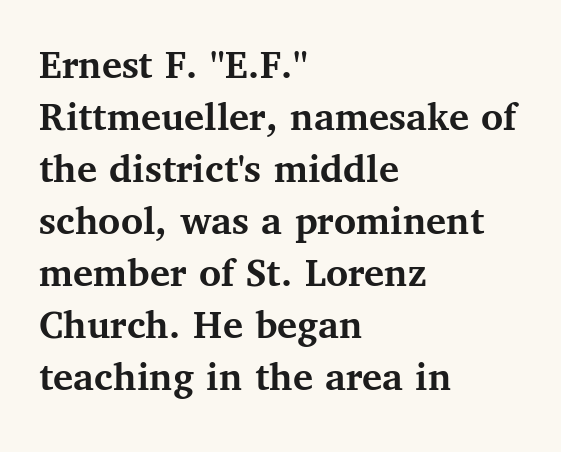
The image shows 42 px semibold serif type, upright; set left-aligned, line spacing 1.24x, normal letter spacing, not underlined; medium stroke contrast and a medium x-height.
